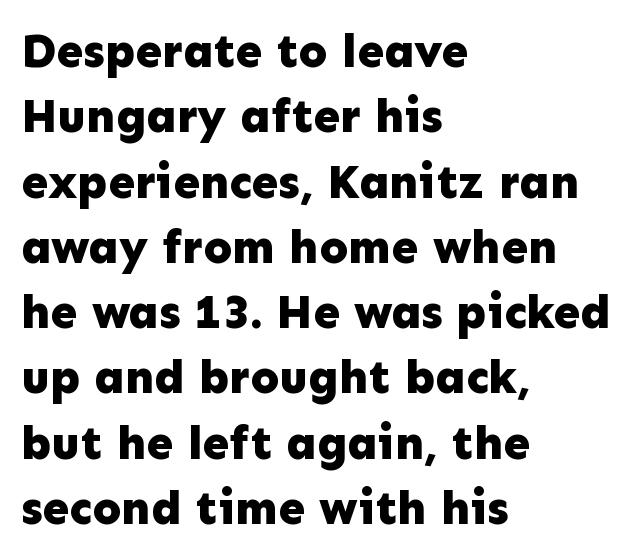
{"serif": "no", "italic": "no", "bold": "yes", "weight": "bold", "width": "normal", "stroke_contrast": "low", "x_height": "medium", "monospaced": "no", "underline": "no", "align": "left", "line_spacing": "normal", "line_spacing_ratio": 1.36, "letter_spacing": "normal", "letter_spacing_em": 0.0, "glyph_px": 48}
